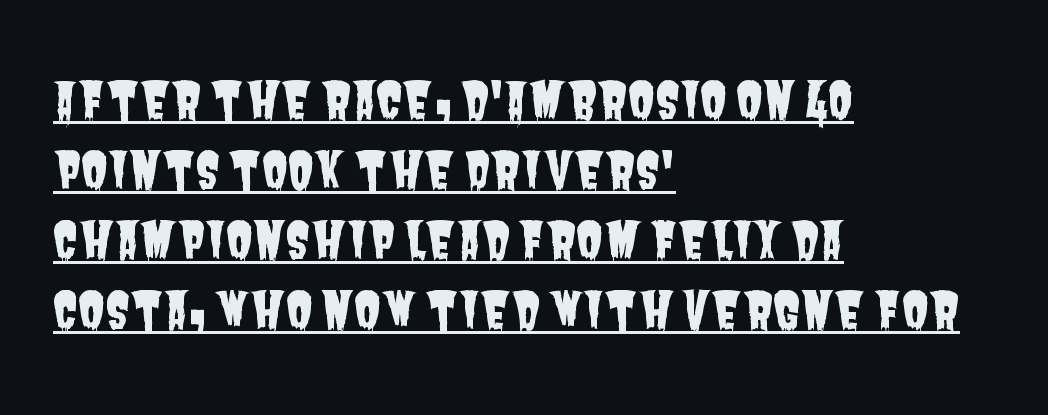
{"serif": "no", "width": "condensed", "stroke_contrast": "low", "x_height": "large", "monospaced": "no", "underline": "yes", "align": "left", "line_spacing": "normal", "line_spacing_ratio": 1.4, "letter_spacing": "normal", "letter_spacing_em": 0.0, "glyph_px": 50}
